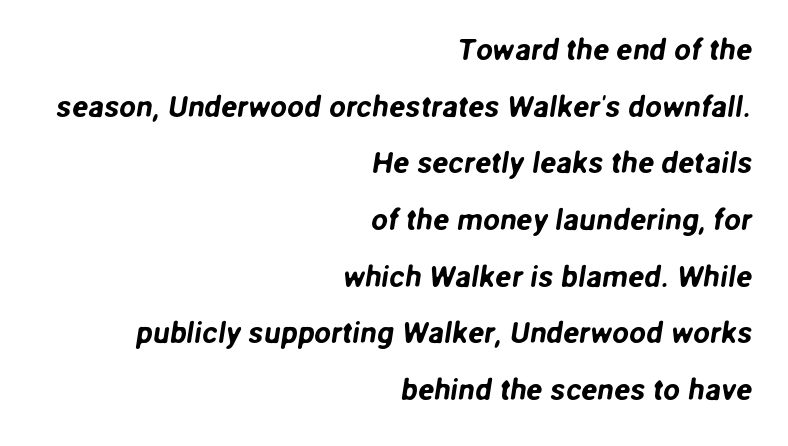
Q: Is the typeface a serif or a sans-serif typeface? A: Sans-serif.
Q: Is the text underlined? A: No.
Q: How is the paragraph aligned? A: Right-aligned.
Q: Is the spacing between letters normal or unusually wide? A: Normal.
Q: Width (condensed, normal, or wide)? A: Normal.
Q: Stroke contrast? A: Low.
Q: x-height? A: Medium.
Q: Monospaced? A: No.
